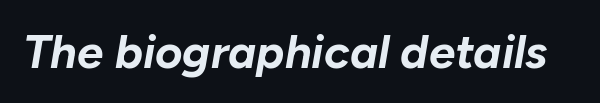
{"italic": "yes", "lean": "right", "slant_degrees": 10, "bold": "yes", "weight": "bold", "width": "normal", "stroke_contrast": "low", "x_height": "medium", "monospaced": "no", "underline": "no", "letter_spacing": "normal", "letter_spacing_em": 0.0, "glyph_px": 47}
